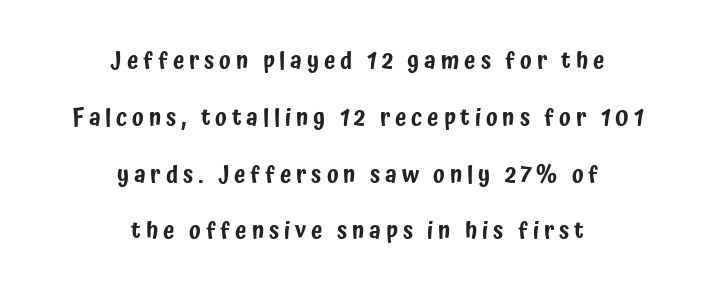
Q: Is the text italic (slanted)? A: No, it is upright.
Q: Is the text underlined? A: No.
Q: How is the paragraph aligned? A: Centered.
Q: Is the spacing between letters normal or unusually wide? A: Unusually wide.
Q: Is the spacing between lines tight, normal or loose? A: Loose.
